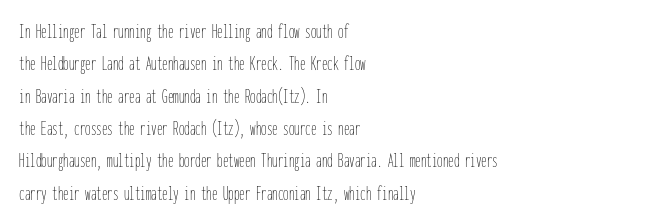
Q: Is the text bold? A: No.
Q: Is the text italic (slanted)? A: No, it is upright.
Q: Is the text underlined? A: No.
Q: How is the paragraph aligned? A: Left-aligned.
Q: Is the spacing between letters normal or unusually wide? A: Normal.
Q: Is the spacing between lines tight, normal or loose? A: Normal.
